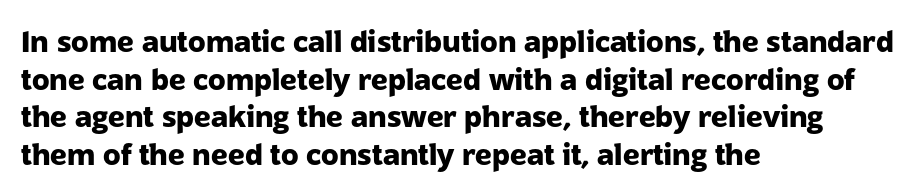
The image shows 29 px heavy sans-serif type, upright; set left-aligned, normal line spacing (1.3x), normal letter spacing, not underlined; low stroke contrast and a medium x-height.
